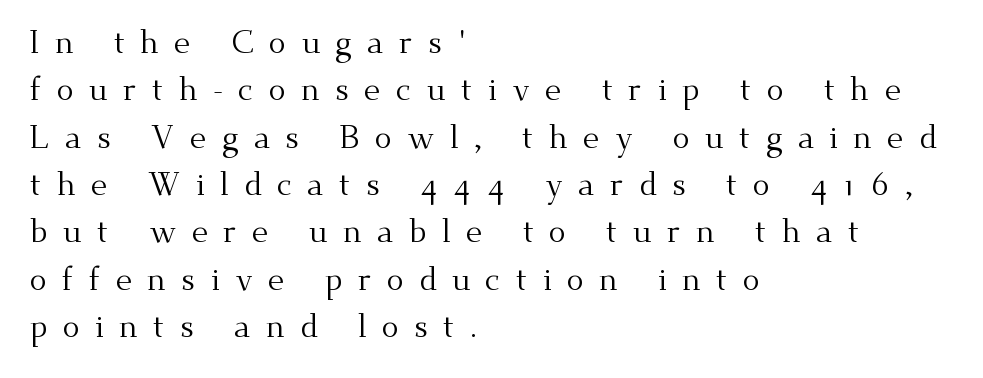
Q: Is the text bold? A: No.
Q: Is the text italic (slanted)? A: No, it is upright.
Q: Is the typeface a serif or a sans-serif typeface? A: Serif.
Q: Is the text underlined? A: No.
Q: How is the paragraph aligned? A: Left-aligned.
Q: Is the spacing between letters normal or unusually wide? A: Unusually wide.
Q: Is the spacing between lines tight, normal or loose? A: Normal.
Q: Width (condensed, normal, or wide)? A: Normal.
Q: Stroke contrast? A: Medium.
Q: x-height? A: Small.
Q: Monospaced? A: No.
